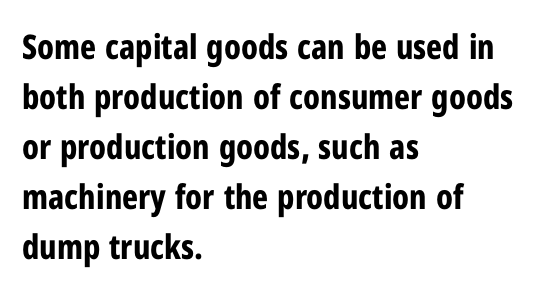
{"serif": "no", "italic": "no", "bold": "yes", "weight": "bold", "width": "condensed", "stroke_contrast": "low", "x_height": "medium", "monospaced": "no", "underline": "no", "align": "left", "line_spacing": "normal", "line_spacing_ratio": 1.47, "letter_spacing": "normal", "letter_spacing_em": 0.0, "glyph_px": 34}
